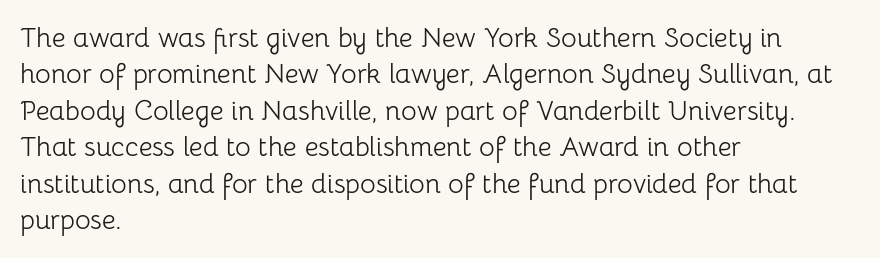
Q: Is the text bold? A: No.
Q: Is the text italic (slanted)? A: No, it is upright.
Q: Is the text underlined? A: No.
Q: How is the paragraph aligned? A: Left-aligned.
Q: Is the spacing between letters normal or unusually wide? A: Normal.
Q: Is the spacing between lines tight, normal or loose? A: Normal.
